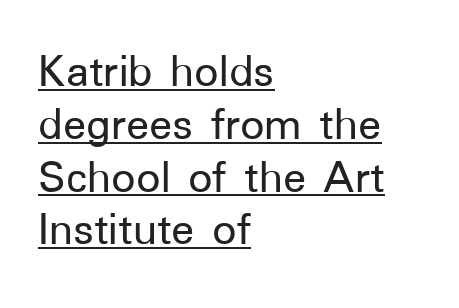
{"serif": "no", "italic": "no", "width": "normal", "stroke_contrast": "low", "x_height": "medium", "monospaced": "no", "underline": "yes", "align": "left", "line_spacing": "tight", "line_spacing_ratio": 1.1, "letter_spacing": "normal", "letter_spacing_em": 0.0, "glyph_px": 48}
